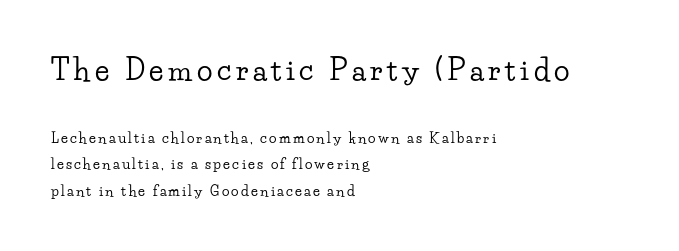
{"serif": "yes", "italic": "no", "width": "wide", "stroke_contrast": "low", "x_height": "small", "monospaced": "no", "underline": "no", "align": "left", "line_spacing_ratio": 1.89, "larger_block": "first", "size_ratio": 2.07, "glyph_px": 29}
